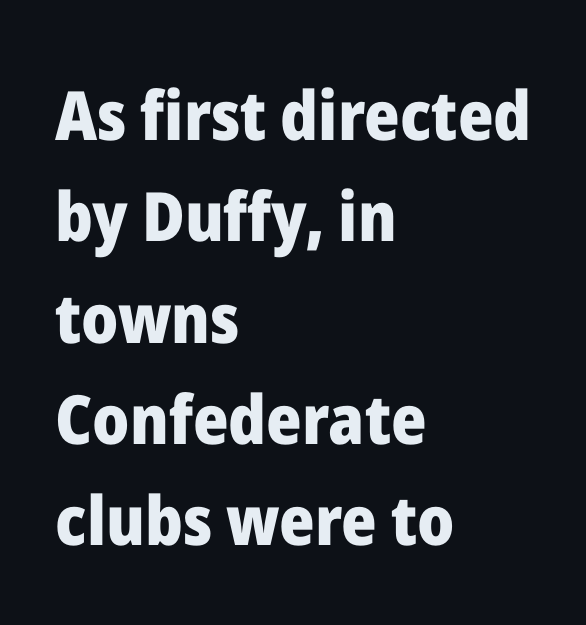
{"serif": "no", "italic": "no", "bold": "yes", "weight": "heavy", "width": "normal", "stroke_contrast": "low", "x_height": "medium", "monospaced": "no", "underline": "no", "align": "left", "line_spacing": "normal", "line_spacing_ratio": 1.49, "letter_spacing": "normal", "letter_spacing_em": 0.0, "glyph_px": 68}
